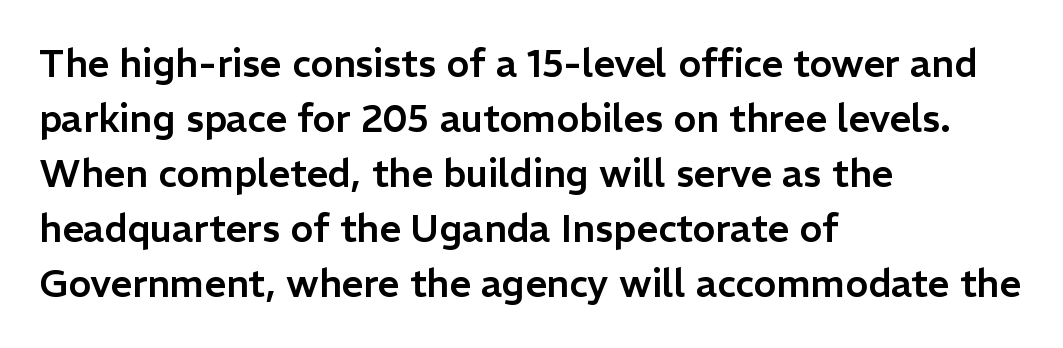
Q: Is the text italic (slanted)? A: No, it is upright.
Q: Is the typeface a serif or a sans-serif typeface? A: Sans-serif.
Q: Is the text underlined? A: No.
Q: How is the paragraph aligned? A: Left-aligned.
Q: Is the spacing between letters normal or unusually wide? A: Normal.
Q: Is the spacing between lines tight, normal or loose? A: Normal.
Q: Width (condensed, normal, or wide)? A: Normal.
Q: Stroke contrast? A: Low.
Q: x-height? A: Medium.
Q: Monospaced? A: No.
